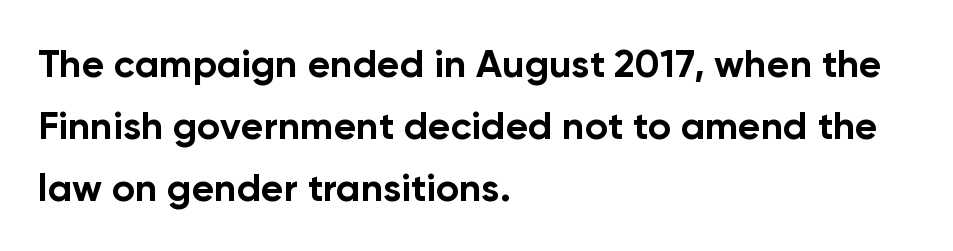
The image shows 39 px bold sans-serif type, upright; set left-aligned, normal line spacing (1.59x), normal letter spacing, not underlined; low stroke contrast and a medium x-height.
